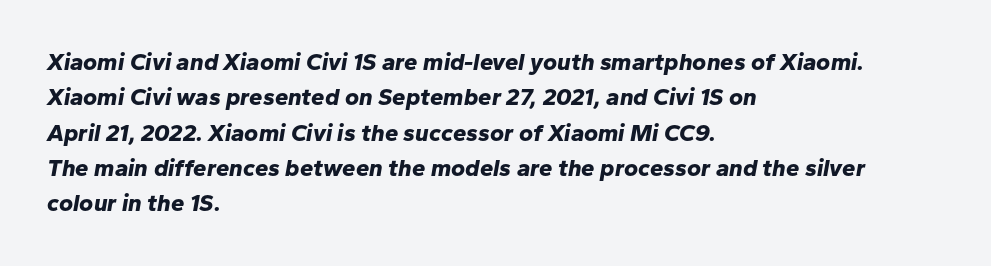
Quick note: italic. Nobody touched the tracking dial on this one. Is the type bold? Yes — the strokes are clearly thick and heavy. Vertical spacing — default.
